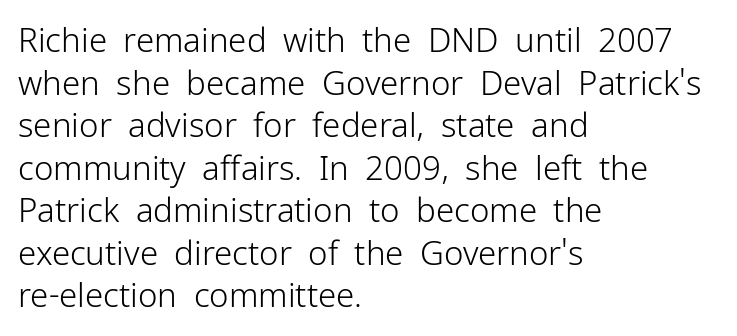
This is not heavy type; no bold has been used. No extra tracking has been applied to these lines. Lines of text with bare space underneath. The letters stand upright; this is a roman face. The paragraph shown leans on its left margin. Does the type have serifs? No, each stem ends abruptly.
